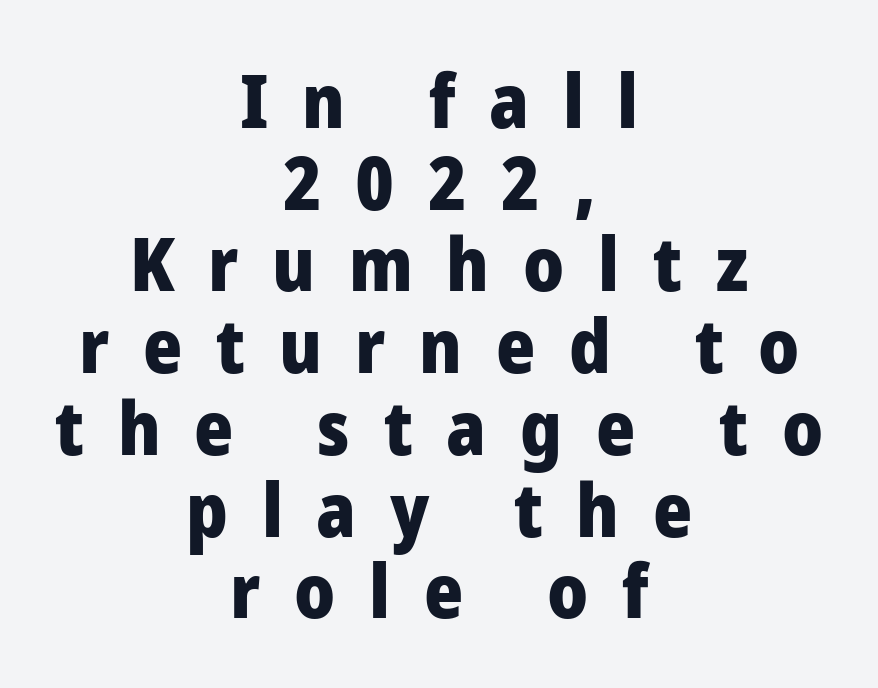
In terms of letterspacing, this is a distinctly airy, spread setting. These lines stack symmetrically, like a column narrowing and widening about its center. Honestly, the rows look squashed on top of each other. A typesetter would label this face a sans. Looks like regular typesetting: each glyph gets only the width it needs. A dark, heavy texture on the line: the type is bold.
